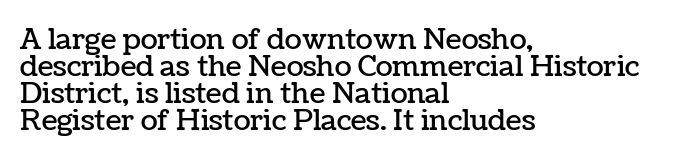
{"italic": "no", "width": "normal", "stroke_contrast": "low", "x_height": "medium", "monospaced": "no", "underline": "no", "align": "left", "line_spacing": "tight", "line_spacing_ratio": 0.97, "letter_spacing": "normal", "letter_spacing_em": 0.0, "glyph_px": 28}
